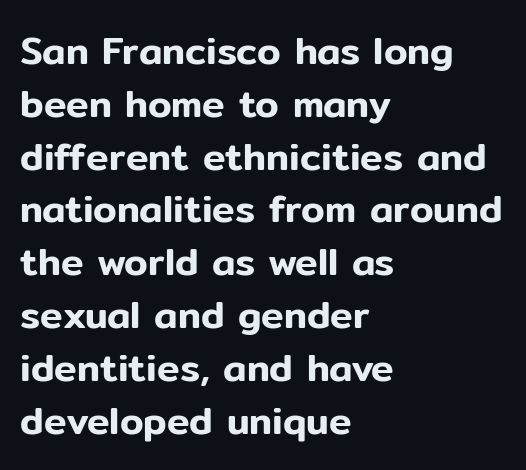
The passage is arranged the way most books set body copy — flush left. You could not count columns in this text — the font is proportionally spaced. This sample uses plain, unmodified letter spacing. The font's upright variant was chosen for this text.
